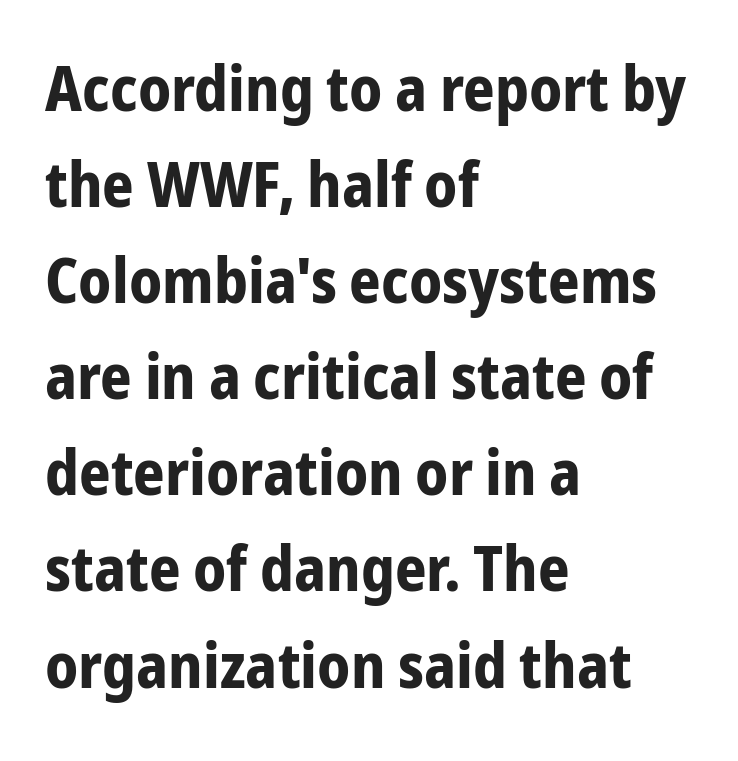
The paragraph shown leans on its left margin. Character widths vary here, with narrow letters taking less room than wide ones. Posture: vertical. The gap between lines stays unmarked. Observe the absence of serifs on each vertical stroke in this sample. There is no visible air inserted between adjacent glyphs.
